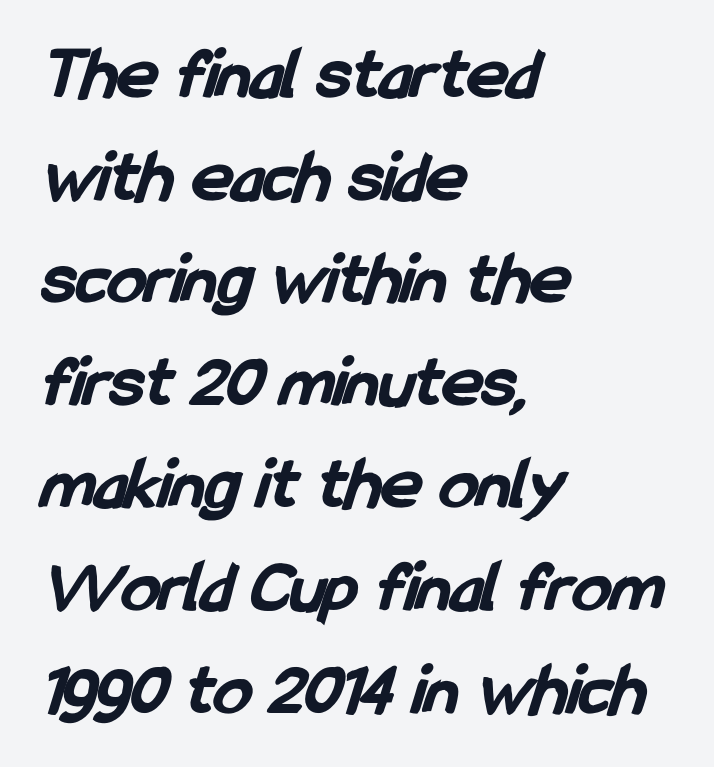
Notice how descenders clear the ascenders below comfortably — that's standard leading. The passage shown is typed in a proportional face where columns would drift. Nothing sits at the stroke ends, so this counts as sans-serif. This sample uses plain, unmodified letter spacing. The glyphs have the mass of a bold cut.
